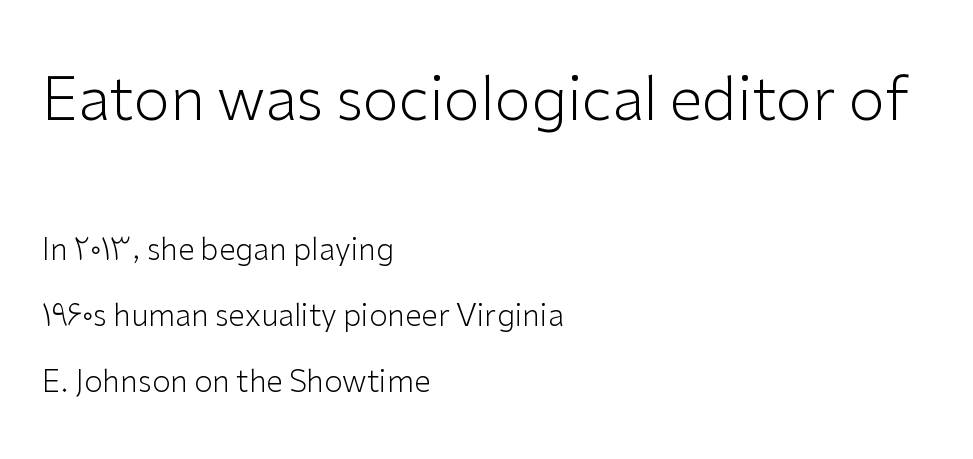
The image shows 59 px light sans-serif type, upright; set left-aligned, loose line spacing (2.21x), normal letter spacing, not underlined; the first (top) block is 1.97x larger; low stroke contrast and a medium x-height.
